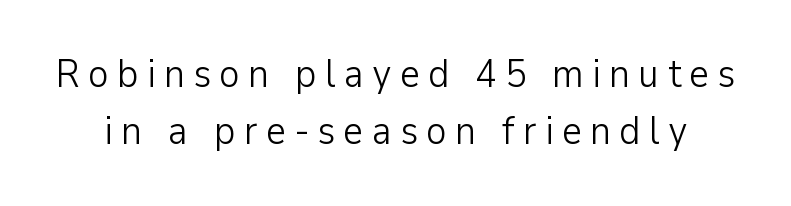
Honestly, there is no underline to notice here at all. The glyphs in this specimen are sans serif. These lines were composed using upright roman letters. Each letter keeps its own natural width here, so spacing adapts to shape. This rendering widens character spacing well past its baseline value. Ink coverage per letter is moderate at most.
